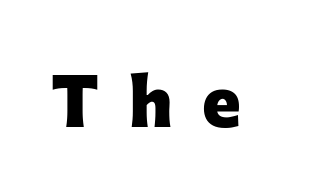
Q: Is the text bold? A: Yes.
Q: Is the text italic (slanted)? A: No, it is upright.
Q: Is the typeface a serif or a sans-serif typeface? A: Sans-serif.
Q: Is the text underlined? A: No.
Q: Is the spacing between letters normal or unusually wide? A: Unusually wide.
Q: Width (condensed, normal, or wide)? A: Normal.
Q: Stroke contrast? A: Low.
Q: x-height? A: Medium.
Q: Monospaced? A: No.
